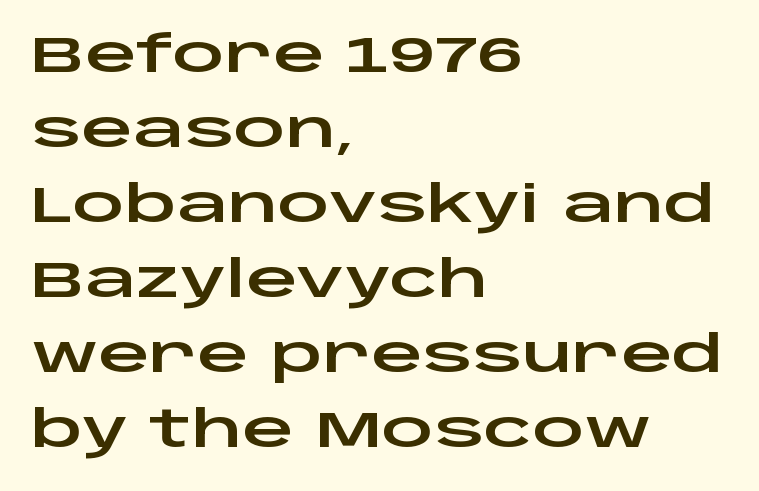
Q: Is the text italic (slanted)? A: No, it is upright.
Q: Is the typeface a serif or a sans-serif typeface? A: Sans-serif.
Q: Is the text underlined? A: No.
Q: How is the paragraph aligned? A: Left-aligned.
Q: Is the spacing between letters normal or unusually wide? A: Normal.
Q: Is the spacing between lines tight, normal or loose? A: Normal.
Q: Width (condensed, normal, or wide)? A: Wide.
Q: Stroke contrast? A: Low.
Q: x-height? A: Large.
Q: Monospaced? A: No.
